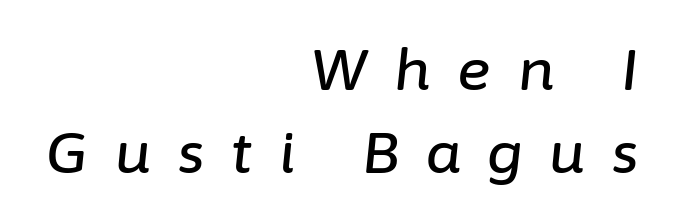
The image shows 57 px text type, italic (leaning right); set right-aligned, normal line spacing (1.45x), unusually wide letter spacing (+0.47 em), not underlined; low stroke contrast and a medium x-height.
